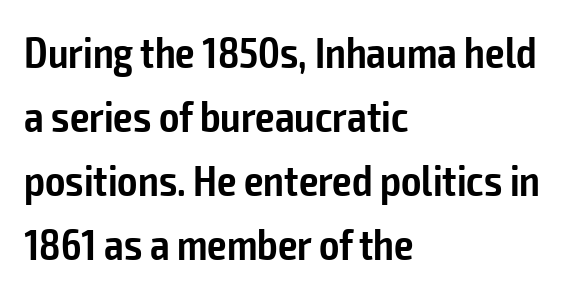
Style check: upright. Honestly, the row spacing looks completely unremarkable. Line beginnings align vertically; line endings do not. Students, note that the glyphs here touch the page at normal intervals. The face used here is a semibold: visibly heavier than regular, lighter than bold.
